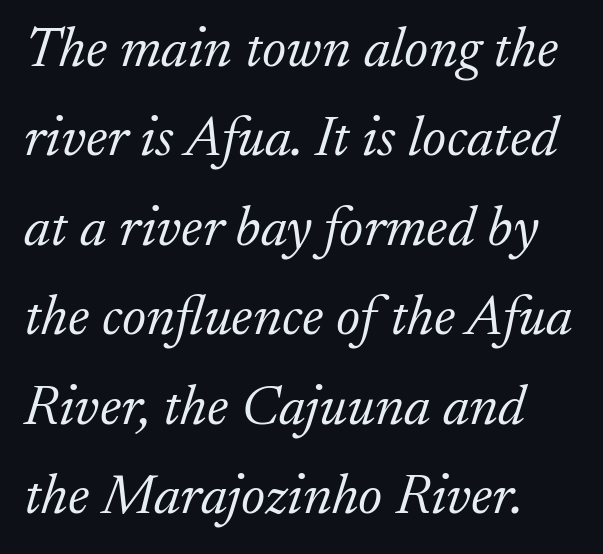
A serif font was chosen for this passage. On a weight scale, this lands at 450 or below. Notice how the stems are inclined rather than vertical — that's the hallmark of italics. These lines keep a tight, regular rhythm from letter to letter. Varying glyph widths throughout — classic text-font behaviour.
